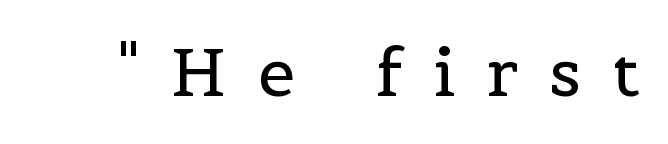
{"serif": "yes", "italic": "no", "bold": "no", "weight": "regular", "width": "normal", "x_height": "medium", "monospaced": "no", "underline": "no", "letter_spacing": "wide", "letter_spacing_em": 0.46, "glyph_px": 67}
